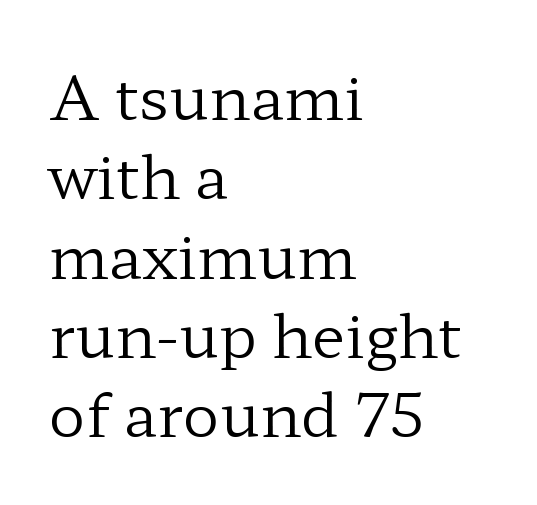
The axis of the letterforms is exactly vertical. The designer went with a serif here, giving each stem small feet. What stands out about the letter spacing? Nothing — it is the standard amount. The paragraph has a hard left edge and a soft right edge. The glyphs are unaccompanied by any horizontal stroke below them. A normal amount of white space separates one row of letters from the next.
